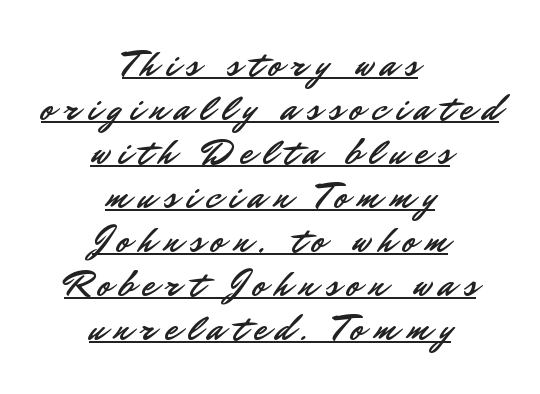
The image shows 37 px sans-serif type; set centered, line spacing 1.19x, unusually wide letter spacing (+0.25 em), underlined; low stroke contrast and a small x-height.
